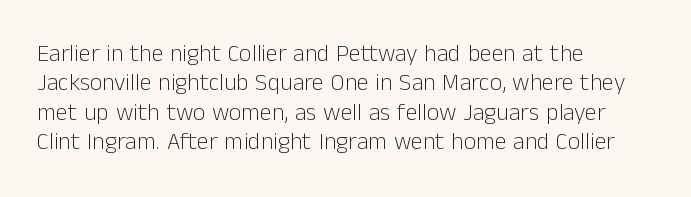
Q: Is the text bold? A: No.
Q: Is the text italic (slanted)? A: No, it is upright.
Q: Is the text underlined? A: No.
Q: How is the paragraph aligned? A: Left-aligned.
Q: Is the spacing between letters normal or unusually wide? A: Normal.
